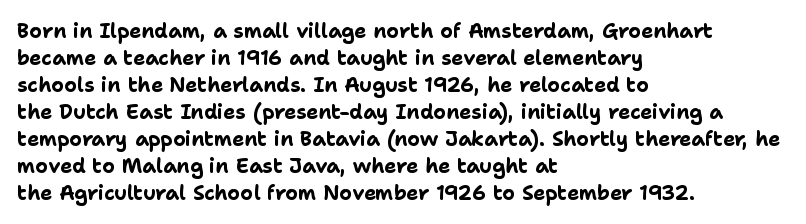
Q: Is the text bold? A: Yes.
Q: Is the text italic (slanted)? A: No, it is upright.
Q: Is the text underlined? A: No.
Q: How is the paragraph aligned? A: Left-aligned.
Q: Is the spacing between letters normal or unusually wide? A: Normal.
Q: Is the spacing between lines tight, normal or loose? A: Normal.
